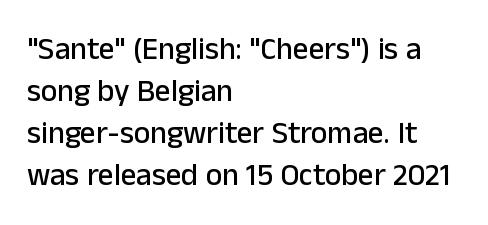
Each line starts at the same left margin while the right side varies. A typesetter would call this proportional, since set widths differ per character. Notice how descenders clear the ascenders below comfortably — that's standard leading. Descenders are the only things crossing below the line.
